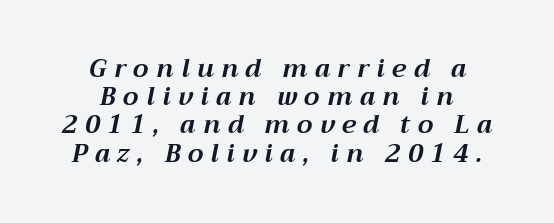
This sample is center-justified, so both line endings float freely. Words appear elongated and porous because spacing is wide. No word sits above an underline. The typography opts for an oblique posture over an upright one. Weight check: bold — yes, fully.
